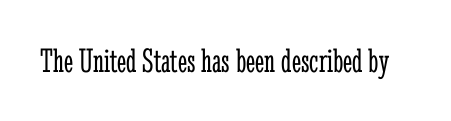
A typesetter would call this proportional, since set widths differ per character. This is not heavy type; no bold has been used. Italic? Not at all — the glyphs are vertical. The rendering keeps characters at their native spacing.
